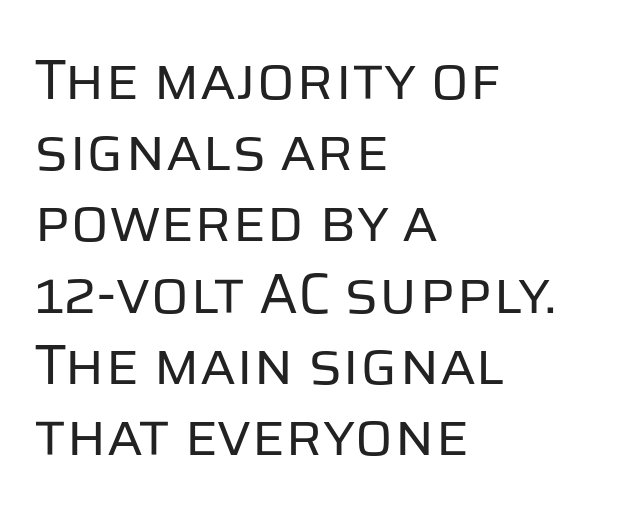
Q: Is the text bold? A: No.
Q: Is the text italic (slanted)? A: No, it is upright.
Q: Is the typeface a serif or a sans-serif typeface? A: Sans-serif.
Q: Is the text underlined? A: No.
Q: How is the paragraph aligned? A: Left-aligned.
Q: Is the spacing between letters normal or unusually wide? A: Normal.
Q: Is the spacing between lines tight, normal or loose? A: Normal.
Q: Width (condensed, normal, or wide)? A: Normal.
Q: Stroke contrast? A: Low.
Q: x-height? A: Large.
Q: Monospaced? A: No.
